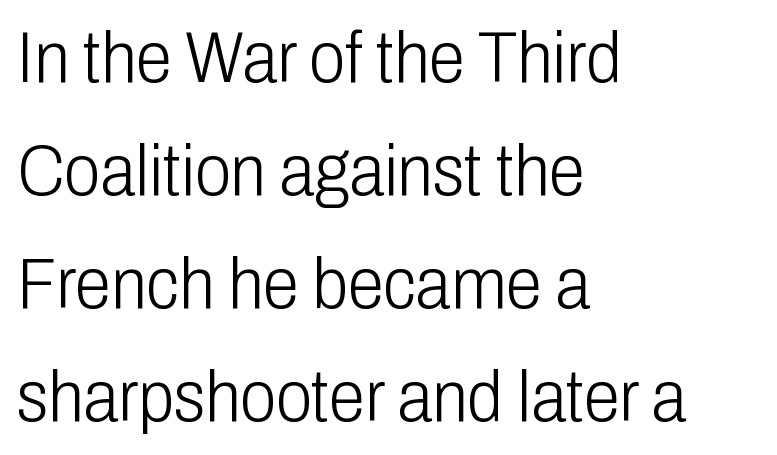
{"serif": "no", "italic": "no", "bold": "no", "weight": "light", "width": "condensed", "stroke_contrast": "low", "x_height": "medium", "monospaced": "no", "underline": "no", "align": "left", "line_spacing": "normal", "line_spacing_ratio": 1.55, "letter_spacing": "normal", "letter_spacing_em": 0.0, "glyph_px": 73}
